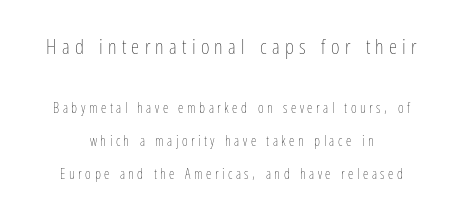
{"italic": "no", "bold": "no", "underline": "no", "align": "center", "line_spacing": "loose", "line_spacing_ratio": 2.36, "letter_spacing": "wide", "letter_spacing_em": 0.25, "larger_block": "first", "size_ratio": 1.5, "glyph_px": 21}
